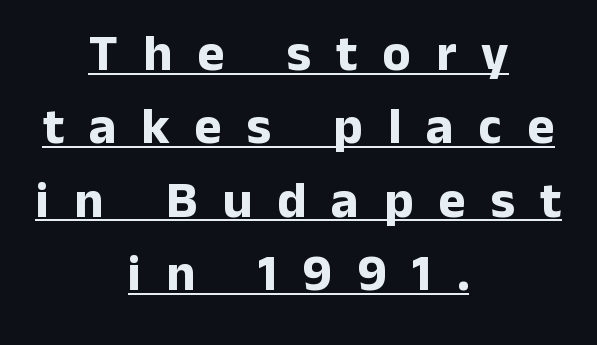
Q: Is the text bold? A: Yes.
Q: Is the text italic (slanted)? A: No, it is upright.
Q: Is the typeface a serif or a sans-serif typeface? A: Sans-serif.
Q: Is the text underlined? A: Yes.
Q: How is the paragraph aligned? A: Centered.
Q: Is the spacing between letters normal or unusually wide? A: Unusually wide.
Q: Is the spacing between lines tight, normal or loose? A: Normal.
Q: Width (condensed, normal, or wide)? A: Normal.
Q: Stroke contrast? A: Low.
Q: x-height? A: Medium.
Q: Monospaced? A: No.
